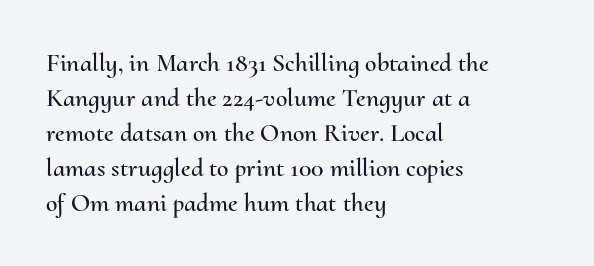
Upright lettering throughout. A classic flush-left, rag-right setting is used for this passage. Underlining? Definitely not there. The passage shown stacks its lines at a standard gap. The letterforms sit shoulder to shoulder at normal distance.
